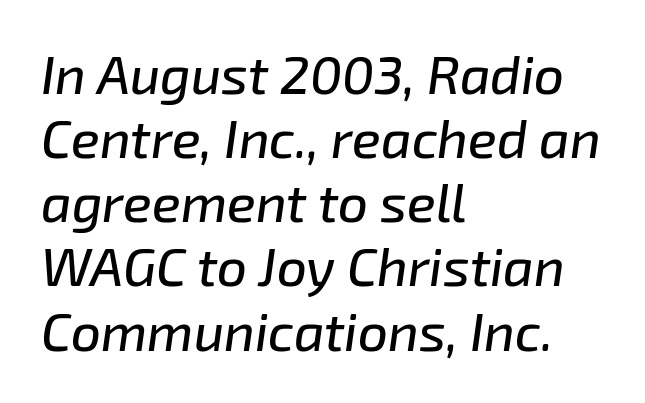
{"italic": "yes", "lean": "right", "slant_degrees": 8, "width": "normal", "stroke_contrast": "low", "x_height": "medium", "monospaced": "no", "underline": "no", "align": "left", "line_spacing_ratio": 1.21, "letter_spacing": "normal", "letter_spacing_em": 0.0, "glyph_px": 53}
